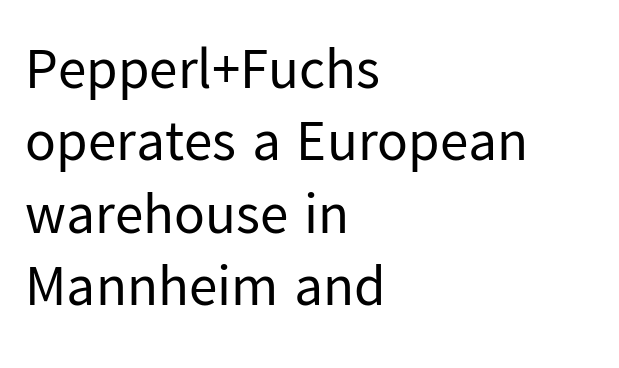
Rendered with straight, roman letterforms. The paragraph has a hard left edge and a soft right edge. No heavy texture on the line: the type isn't bold. Letter spacing: default.
